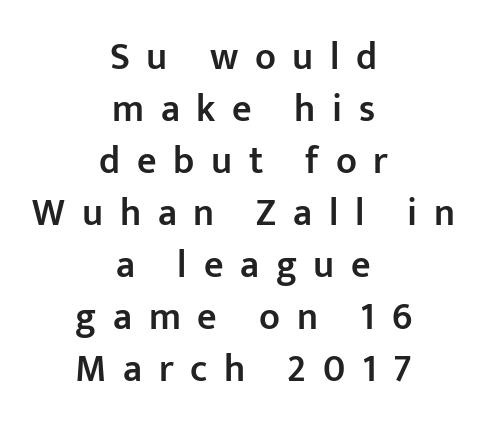
{"serif": "no", "italic": "no", "bold": "semi", "weight": "semibold", "width": "normal", "stroke_contrast": "low", "x_height": "medium", "monospaced": "no", "underline": "no", "align": "center", "line_spacing": "normal", "line_spacing_ratio": 1.37, "letter_spacing": "wide", "letter_spacing_em": 0.44, "glyph_px": 38}
